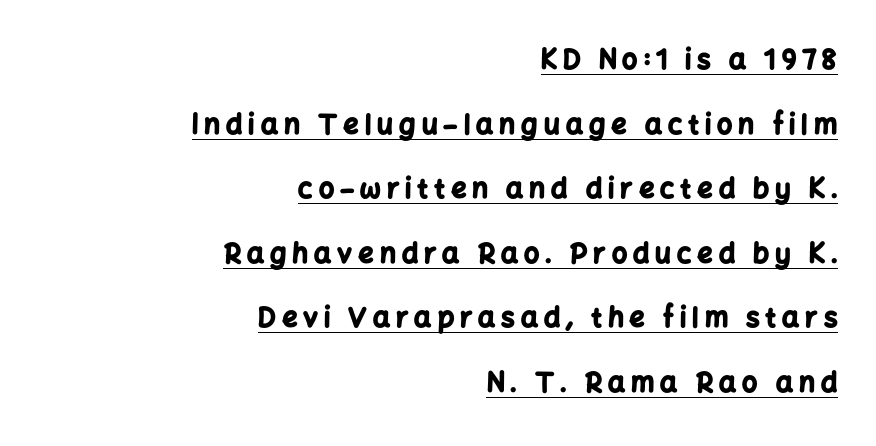
Q: Is the text bold? A: Yes.
Q: Is the text italic (slanted)? A: No, it is upright.
Q: Is the text underlined? A: Yes.
Q: How is the paragraph aligned? A: Right-aligned.
Q: Is the spacing between letters normal or unusually wide? A: Unusually wide.
Q: Is the spacing between lines tight, normal or loose? A: Loose.
